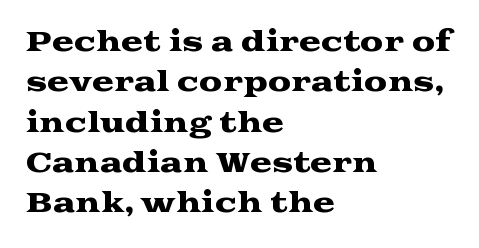
Q: Is the text italic (slanted)? A: No, it is upright.
Q: Is the text underlined? A: No.
Q: How is the paragraph aligned? A: Left-aligned.
Q: Is the spacing between letters normal or unusually wide? A: Normal.
Q: Is the spacing between lines tight, normal or loose? A: Normal.
